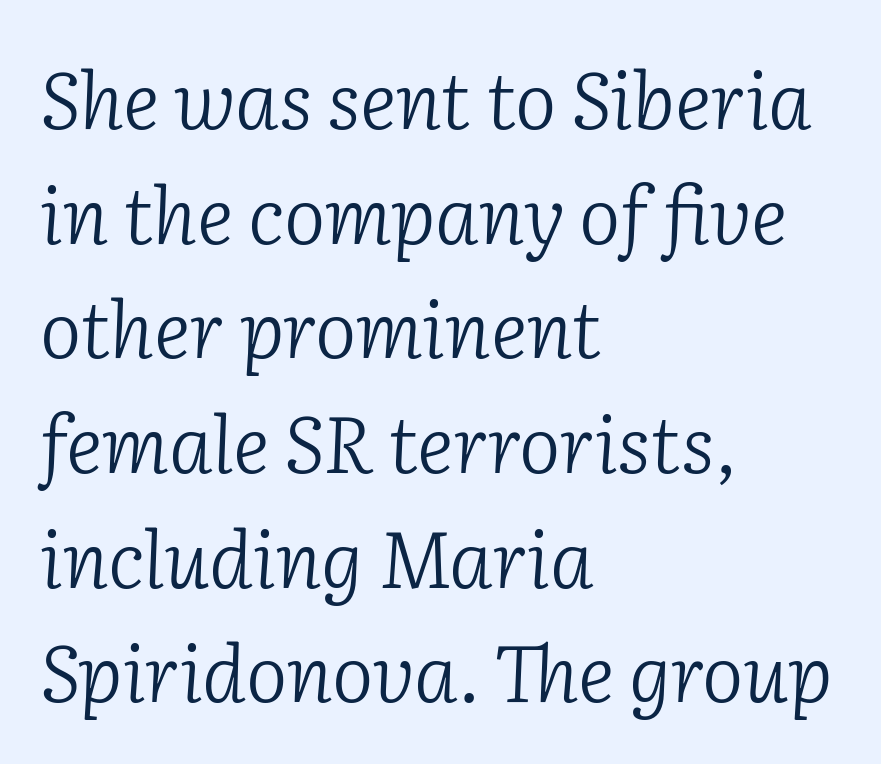
{"serif": "yes", "italic": "yes", "lean": "right", "slant_degrees": 2, "bold": "no", "weight": "light", "width": "normal", "stroke_contrast": "low", "x_height": "medium", "monospaced": "no", "underline": "no", "align": "left", "line_spacing": "normal", "line_spacing_ratio": 1.47, "letter_spacing": "normal", "letter_spacing_em": 0.0, "glyph_px": 78}
